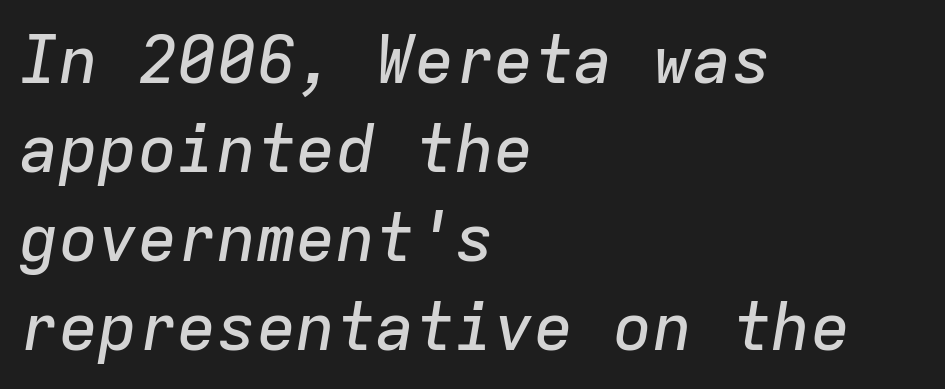
Q: Is the text italic (slanted)? A: Yes, it leans right by about 9 degrees.
Q: Is the text underlined? A: No.
Q: How is the paragraph aligned? A: Left-aligned.
Q: Is the spacing between letters normal or unusually wide? A: Normal.
Q: Is the spacing between lines tight, normal or loose? A: Normal.
Q: Width (condensed, normal, or wide)? A: Normal.
Q: Stroke contrast? A: Low.
Q: x-height? A: Medium.
Q: Monospaced? A: Yes.
